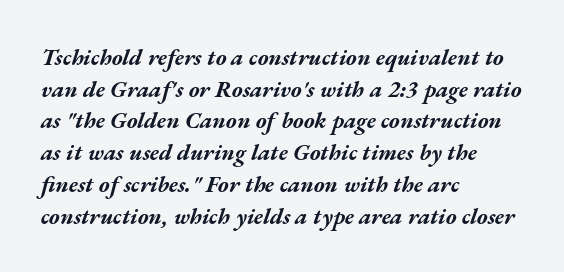
Its strokes are broad and dark, the hallmark of bold type. Clear beneath every line of the passage. Caption: multi-line text, flush left, ragged right. The passage shown leans; its letterforms are oblique. Baseline-to-baseline distance is the conventional proportion of letter height.
